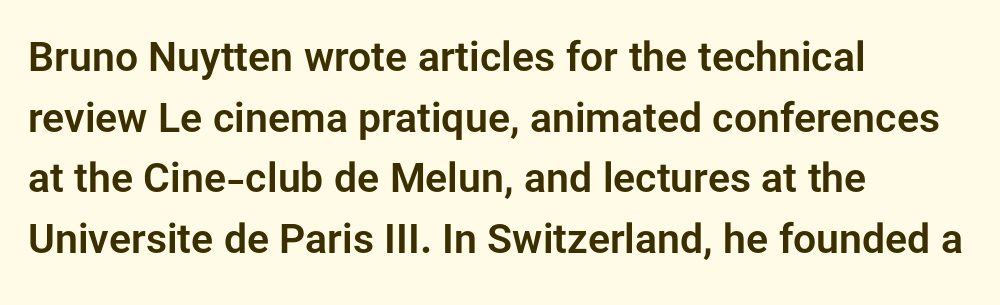
{"serif": "no", "italic": "no", "width": "normal", "stroke_contrast": "low", "x_height": "medium", "monospaced": "no", "underline": "no", "align": "left", "line_spacing": "normal", "line_spacing_ratio": 1.48, "letter_spacing": "normal", "letter_spacing_em": 0.0, "glyph_px": 41}
